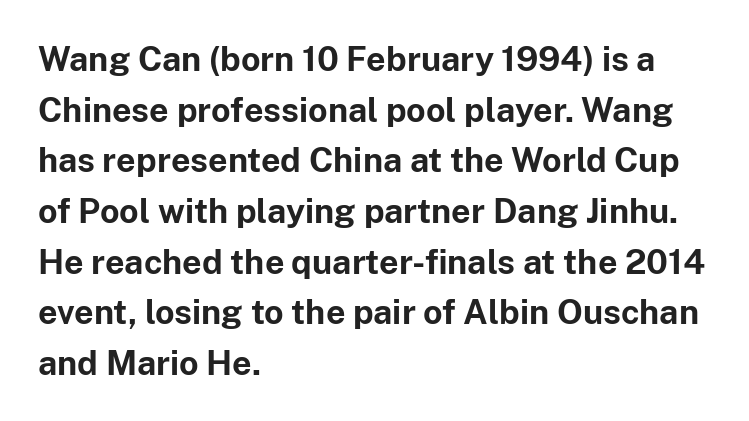
{"serif": "no", "italic": "no", "bold": "yes", "weight": "bold", "width": "normal", "stroke_contrast": "low", "x_height": "medium", "monospaced": "no", "underline": "no", "align": "left", "line_spacing": "normal", "line_spacing_ratio": 1.49, "letter_spacing": "normal", "letter_spacing_em": 0.0, "glyph_px": 34}
